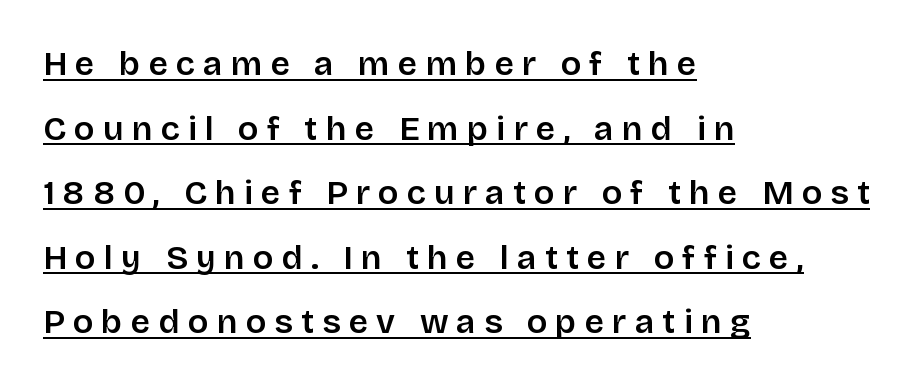
Like a heading marked for emphasis, these lines bear an underscore. Observe the wide spacing: letters keep a clear distance from each other. A typesetter would call this leading open, well beyond the default. This is the regular roman posture of the typeface. Short and long lines alike share a common starting point at left.
